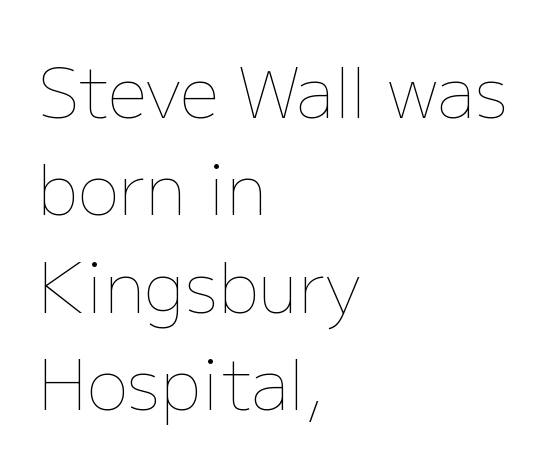
Every stem runs plumb, perpendicular to the baseline. The ragged edge is on the right, which tells us the setting is flush left. The face used here is proportionally spaced, like ordinary book or web type. A bare baseline throughout the passage. The block of text has a typical density, with ordinary space between rows. The passage shown has conventional tracking throughout.
